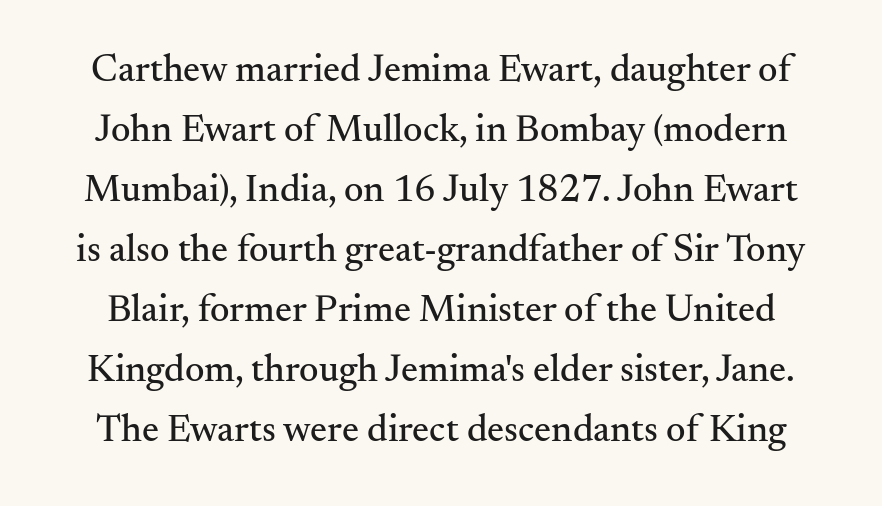
The image shows 38 px serif type, upright; set normal line spacing (1.58x), normal letter spacing, not underlined; medium stroke contrast and a small x-height.
